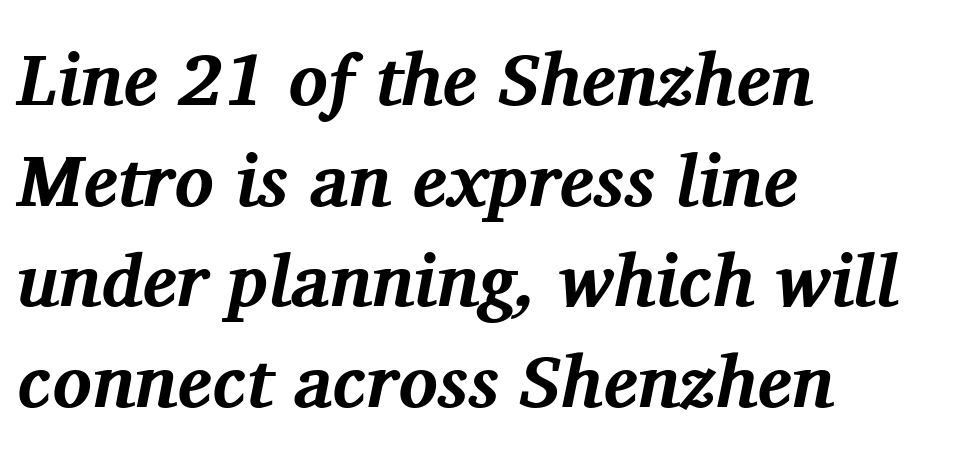
Yep, those are serifs on the letters. Here the glyphs are tracked normally, forming tight word shapes. On the weight axis this lands at bold, roughly 700. This rendering features lettering with no underline. This block has exactly the height ordinary leading produces. The lines in this sample share a left origin and differ only in where they stop.
